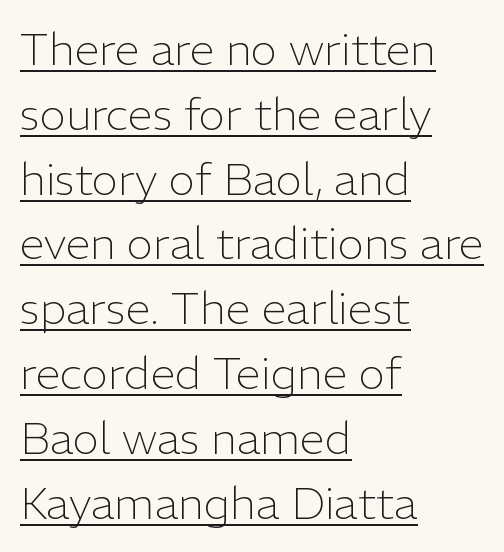
Compared with a typical body face, this is equally light or lighter still. How are the letters spaced? Ordinarily, with no added tracking. The passage shown is typed in a proportional face where columns would drift. Glance below the letters and you will spot a drawn line.
